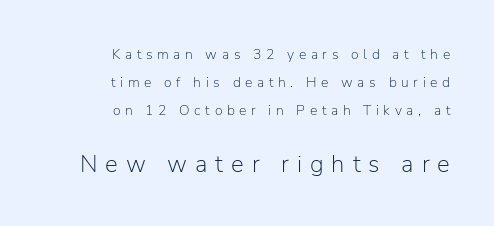
The image shows 24 px text type, upright; set right-aligned, loose line spacing (2.0x), unusually wide letter spacing (+0.33 em), not underlined; the second (bottom) block is 1.71x larger.
